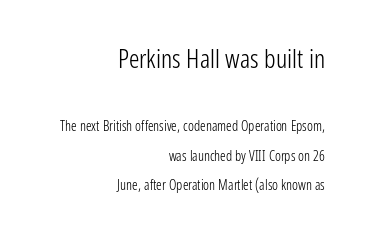
Q: Is the text bold? A: No.
Q: Is the text italic (slanted)? A: No, it is upright.
Q: Is the text underlined? A: No.
Q: How is the paragraph aligned? A: Right-aligned.
Q: Is the spacing between letters normal or unusually wide? A: Normal.
Q: Is the spacing between lines tight, normal or loose? A: Loose.
Q: Which block of text is set in a larger size, the first (top) or the second (bottom)? A: The first (top) one.
